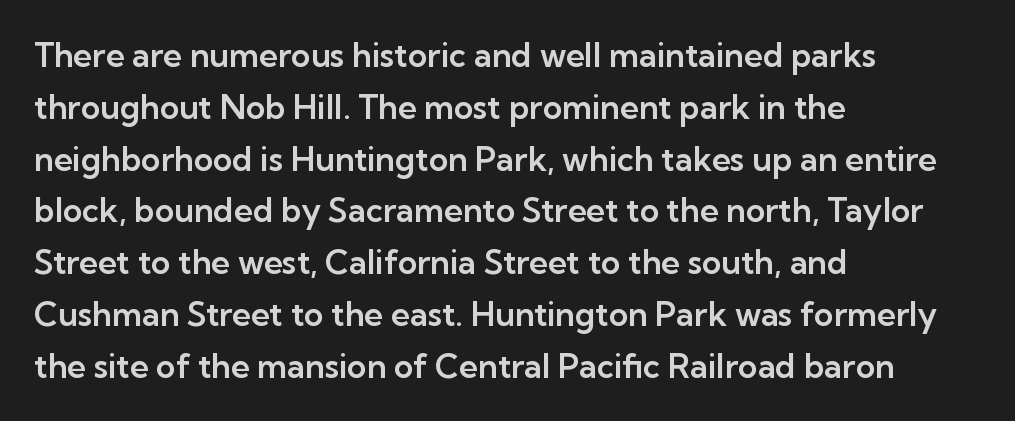
{"serif": "no", "italic": "no", "width": "normal", "stroke_contrast": "low", "x_height": "medium", "monospaced": "no", "underline": "no", "align": "left", "line_spacing": "normal", "line_spacing_ratio": 1.57, "letter_spacing": "normal", "letter_spacing_em": 0.0, "glyph_px": 33}
